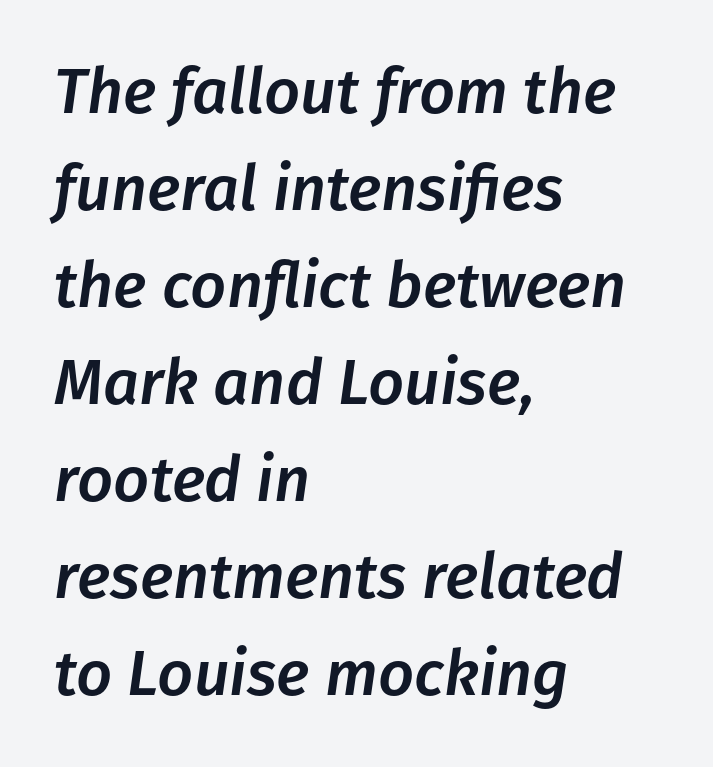
{"italic": "yes", "lean": "right", "slant_degrees": 8, "width": "normal", "stroke_contrast": "low", "x_height": "medium", "monospaced": "no", "underline": "no", "align": "left", "line_spacing": "normal", "line_spacing_ratio": 1.54, "letter_spacing": "normal", "letter_spacing_em": 0.0, "glyph_px": 63}
